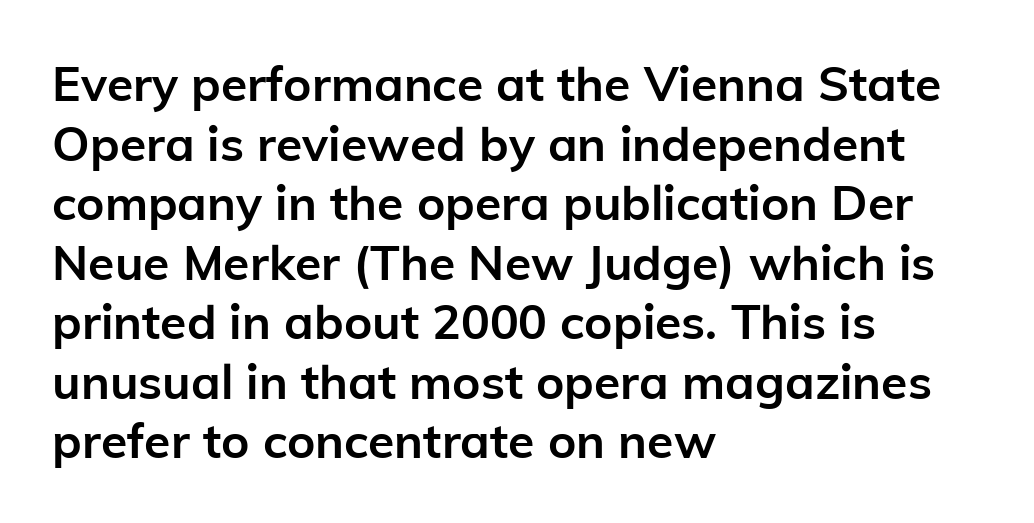
Q: Is the text bold? A: Yes.
Q: Is the text italic (slanted)? A: No, it is upright.
Q: Is the typeface a serif or a sans-serif typeface? A: Sans-serif.
Q: Is the text underlined? A: No.
Q: How is the paragraph aligned? A: Left-aligned.
Q: Is the spacing between letters normal or unusually wide? A: Normal.
Q: Width (condensed, normal, or wide)? A: Normal.
Q: Stroke contrast? A: Low.
Q: x-height? A: Medium.
Q: Monospaced? A: No.
